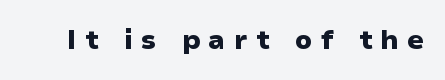
Q: Is the text bold? A: Yes.
Q: Is the text italic (slanted)? A: No, it is upright.
Q: Is the text underlined? A: No.
Q: Is the spacing between letters normal or unusually wide? A: Unusually wide.
